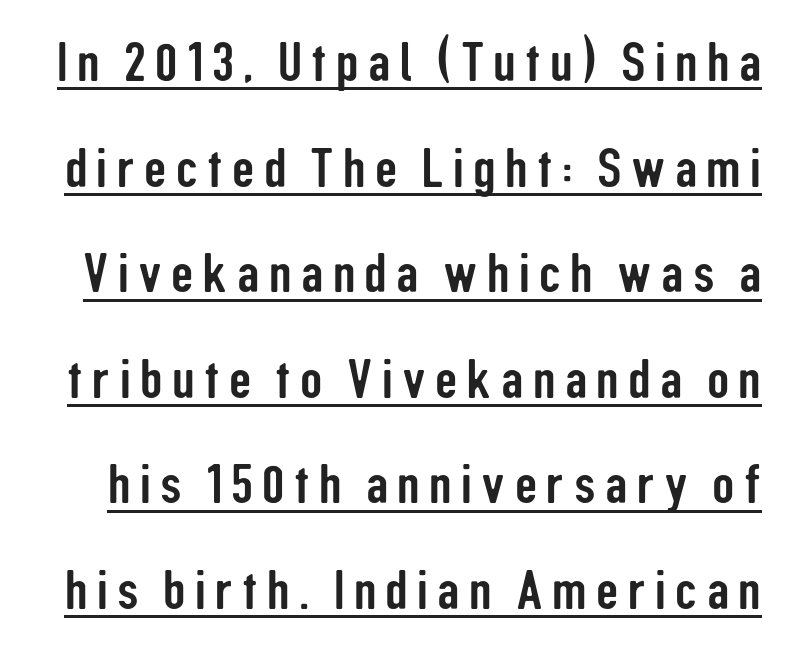
Q: Is the text italic (slanted)? A: No, it is upright.
Q: Is the typeface a serif or a sans-serif typeface? A: Sans-serif.
Q: Is the text underlined? A: Yes.
Q: Is the spacing between lines tight, normal or loose? A: Loose.
Q: Width (condensed, normal, or wide)? A: Condensed.
Q: Stroke contrast? A: Low.
Q: x-height? A: Medium.
Q: Monospaced? A: No.
